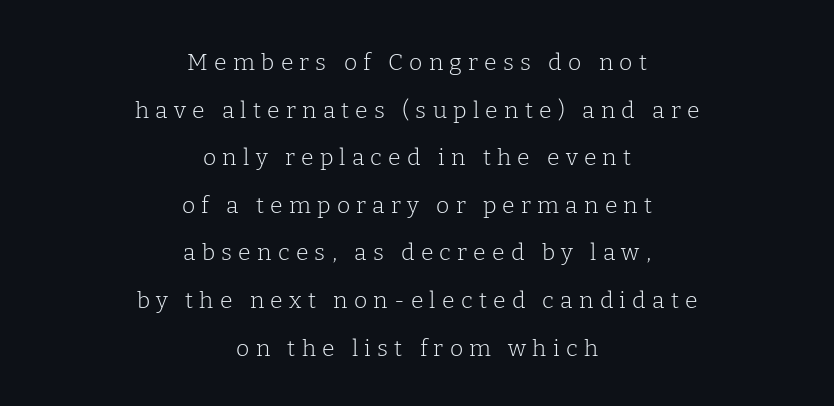
The image shows 23 px text type, upright; set centered, loose line spacing (2.07x), unusually wide letter spacing (+0.27 em), not underlined.
